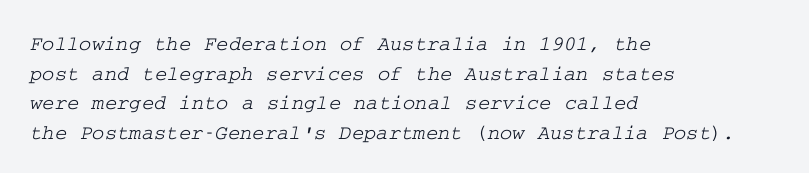
The image shows 21 px text type; set left-aligned, normal line spacing (1.41x), normal letter spacing, not underlined.
